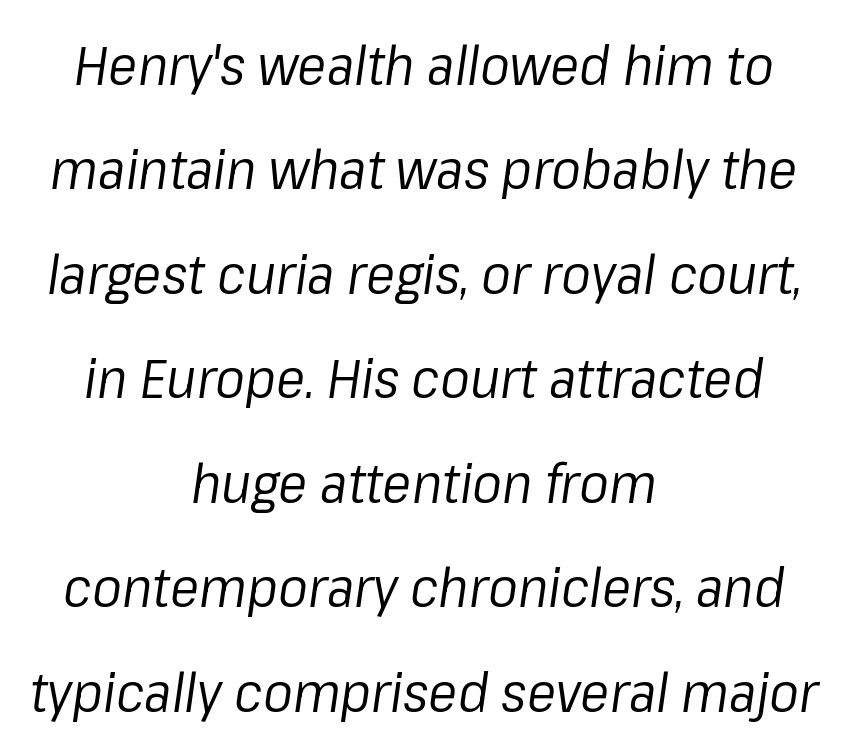
{"italic": "yes", "lean": "right", "slant_degrees": 8, "bold": "no", "weight": "regular", "width": "normal", "stroke_contrast": "low", "x_height": "medium", "monospaced": "no", "underline": "no", "align": "center", "line_spacing": "loose", "line_spacing_ratio": 1.9, "letter_spacing": "normal", "letter_spacing_em": 0.0, "glyph_px": 55}
